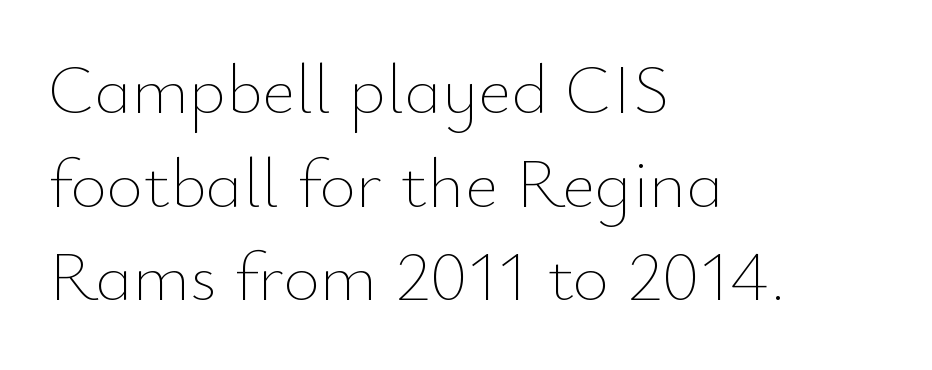
The image shows 71 px thin type, upright; set left-aligned, normal line spacing (1.32x), normal letter spacing, not underlined; low stroke contrast and a small x-height.
